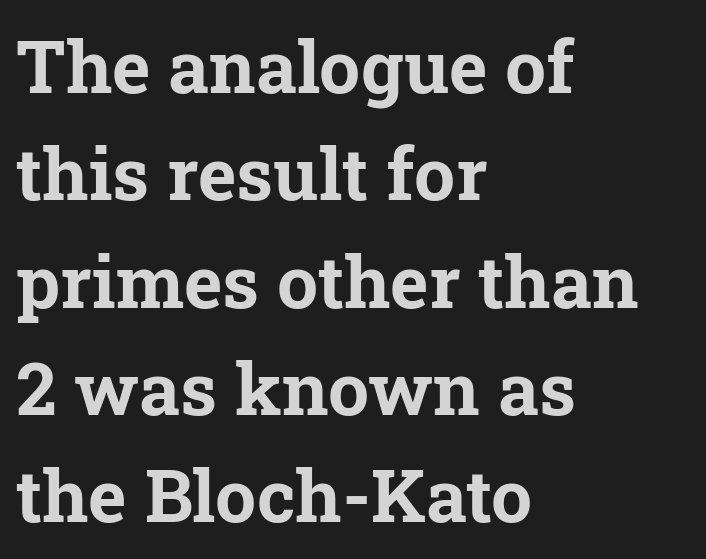
Typographic density is high because the face is bold. Do the letters lean? They stand straight. The compositor pushed each line to the left boundary. Unmarked baselines from the first word to the last. Observe the ordinary spacing: letters are neighbours, not strangers.
